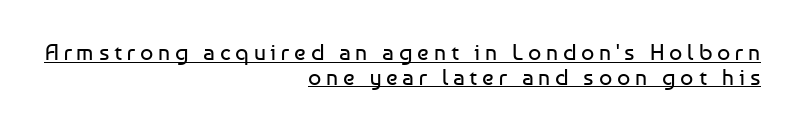
The image shows 23 px text type, upright; set right-aligned, tight line spacing (1.08x), unusually wide letter spacing (+0.21 em), underlined.
